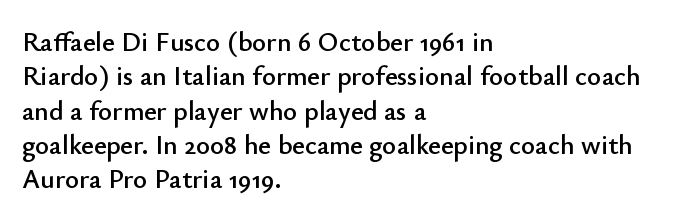
Q: Is the text italic (slanted)? A: No, it is upright.
Q: Is the text underlined? A: No.
Q: How is the paragraph aligned? A: Left-aligned.
Q: Is the spacing between letters normal or unusually wide? A: Normal.
Q: Is the spacing between lines tight, normal or loose? A: Normal.
